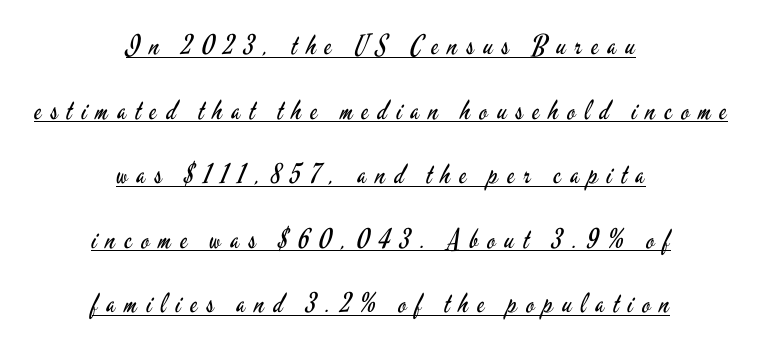
{"bold": "no", "underline": "yes", "align": "center", "line_spacing": "loose", "line_spacing_ratio": 2.39, "letter_spacing": "wide", "letter_spacing_em": 0.34, "glyph_px": 27}
